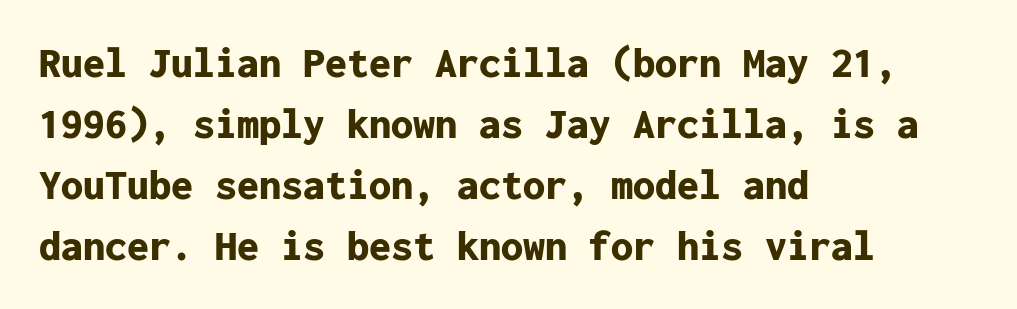
{"serif": "no", "italic": "no", "bold": "yes", "weight": "bold", "width": "normal", "stroke_contrast": "low", "x_height": "medium", "monospaced": "yes", "underline": "no", "align": "left", "line_spacing": "normal", "line_spacing_ratio": 1.39, "letter_spacing": "normal", "letter_spacing_em": 0.0, "glyph_px": 44}
